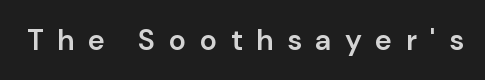
Q: Is the text bold? A: Semi-bold.
Q: Is the text italic (slanted)? A: No, it is upright.
Q: Is the typeface a serif or a sans-serif typeface? A: Sans-serif.
Q: Is the text underlined? A: No.
Q: Is the spacing between letters normal or unusually wide? A: Unusually wide.
Q: Width (condensed, normal, or wide)? A: Normal.
Q: Stroke contrast? A: Low.
Q: x-height? A: Medium.
Q: Monospaced? A: No.
